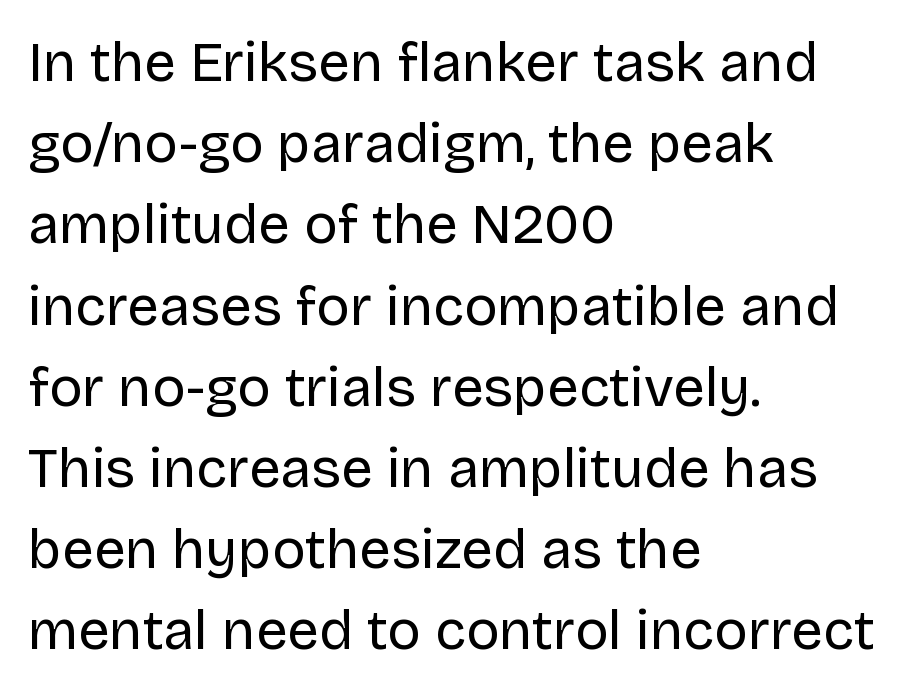
The image shows 56 px regular-weight sans-serif type, upright; set left-aligned, normal line spacing (1.45x), normal letter spacing, not underlined; low stroke contrast and a large x-height.
